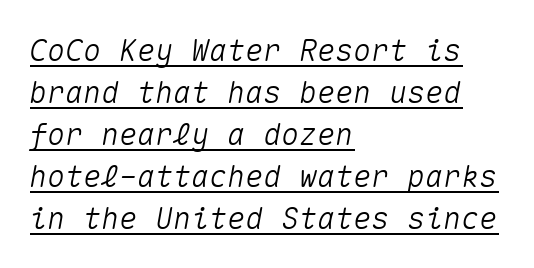
Style check: oblique. The leading is moderate, giving the passage an even texture. Note the uniform advance width — an 'i' takes as much space as an 'm'. A student would call this left alignment; a typographer would say flush left, rag right. In terms of letterspacing, this is plain default setting. You can see a thin bar hugging the bottom of the glyphs.
